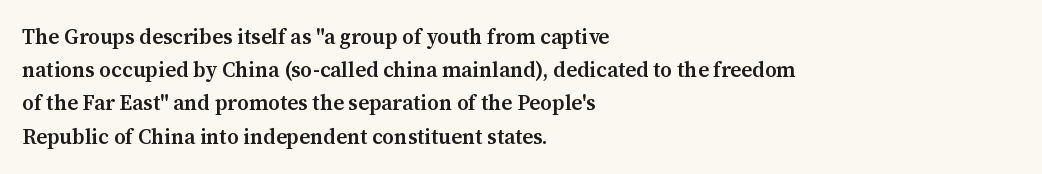
The image shows 21 px text type, upright; set left-aligned, normal line spacing (1.58x), normal letter spacing, not underlined.
